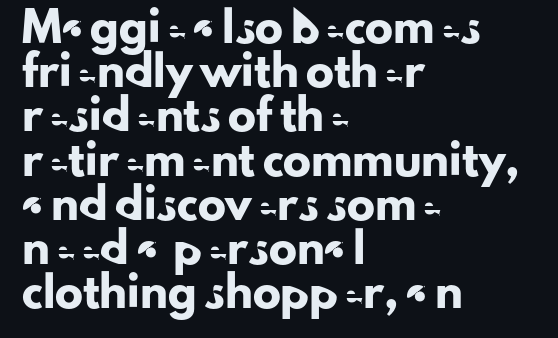
The image shows 28 px sans-serif type, upright; set left-aligned, normal line spacing (1.58x), normal letter spacing, not underlined; low stroke contrast and a small x-height.
